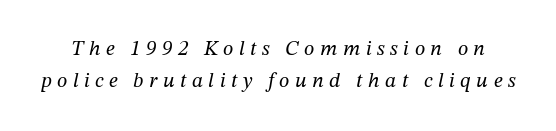
Q: Is the text bold? A: No.
Q: Is the text italic (slanted)? A: Yes, it leans right by about 12 degrees.
Q: Is the text underlined? A: No.
Q: Is the spacing between letters normal or unusually wide? A: Unusually wide.
Q: Is the spacing between lines tight, normal or loose? A: Normal.
